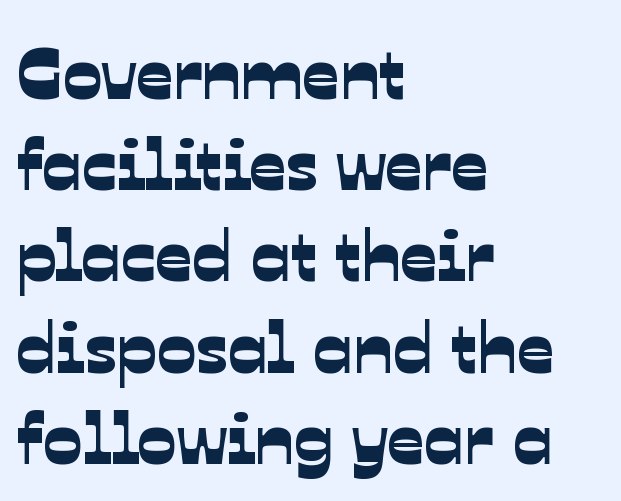
Q: Is the typeface a serif or a sans-serif typeface? A: Sans-serif.
Q: Is the text underlined? A: No.
Q: How is the paragraph aligned? A: Left-aligned.
Q: Is the spacing between letters normal or unusually wide? A: Normal.
Q: Is the spacing between lines tight, normal or loose? A: Normal.
Q: Width (condensed, normal, or wide)? A: Normal.
Q: Stroke contrast? A: Low.
Q: x-height? A: Medium.
Q: Monospaced? A: No.
